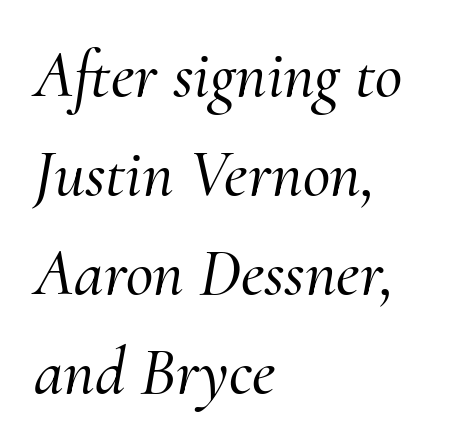
Q: Is the text italic (slanted)? A: Yes, it leans right by about 10 degrees.
Q: Is the typeface a serif or a sans-serif typeface? A: Serif.
Q: Is the text underlined? A: No.
Q: How is the paragraph aligned? A: Left-aligned.
Q: Is the spacing between letters normal or unusually wide? A: Normal.
Q: Is the spacing between lines tight, normal or loose? A: Normal.
Q: Width (condensed, normal, or wide)? A: Normal.
Q: Stroke contrast? A: Medium.
Q: x-height? A: Small.
Q: Monospaced? A: No.
